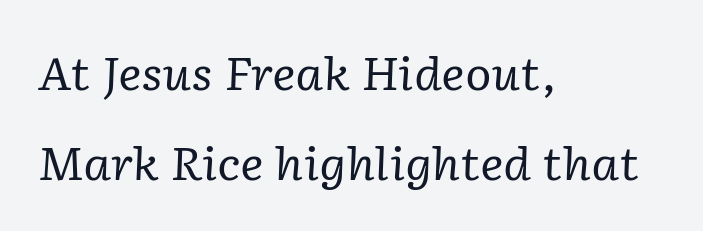
Q: Is the text bold? A: No.
Q: Is the text italic (slanted)? A: Yes, it leans right by about 2 degrees.
Q: Is the typeface a serif or a sans-serif typeface? A: Serif.
Q: Is the text underlined? A: No.
Q: How is the paragraph aligned? A: Left-aligned.
Q: Is the spacing between letters normal or unusually wide? A: Normal.
Q: Is the spacing between lines tight, normal or loose? A: Loose.
Q: Width (condensed, normal, or wide)? A: Normal.
Q: Stroke contrast? A: Low.
Q: x-height? A: Medium.
Q: Monospaced? A: No.
